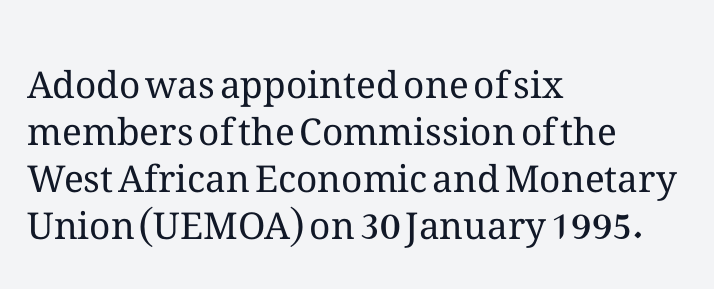
Q: Is the text bold? A: No.
Q: Is the text italic (slanted)? A: No, it is upright.
Q: Is the text underlined? A: No.
Q: How is the paragraph aligned? A: Left-aligned.
Q: Is the spacing between letters normal or unusually wide? A: Normal.
Q: Is the spacing between lines tight, normal or loose? A: Normal.
Q: Width (condensed, normal, or wide)? A: Normal.
Q: Stroke contrast? A: Medium.
Q: x-height? A: Medium.
Q: Monospaced? A: No.
